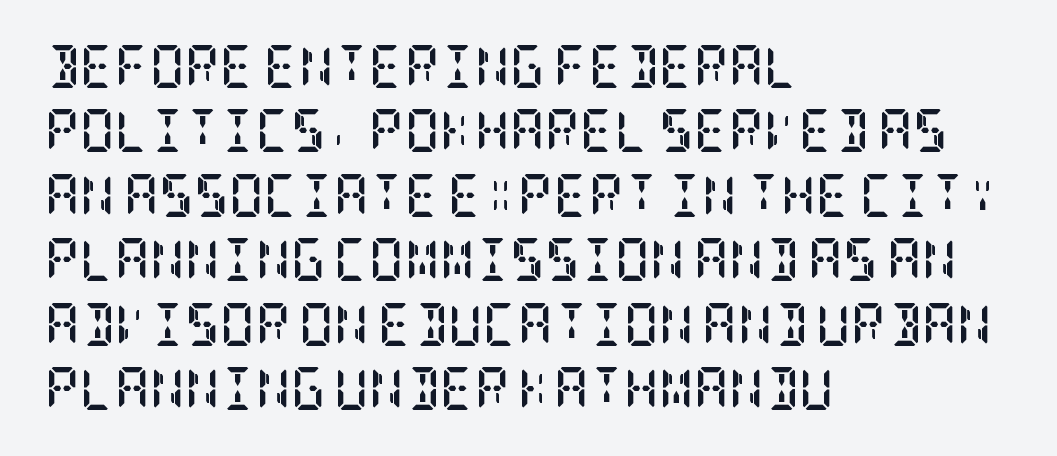
The image shows 43 px semibold, condensed serif type, upright; set left-aligned, normal line spacing (1.5x), normal letter spacing, not underlined; low stroke contrast and a large x-height.
